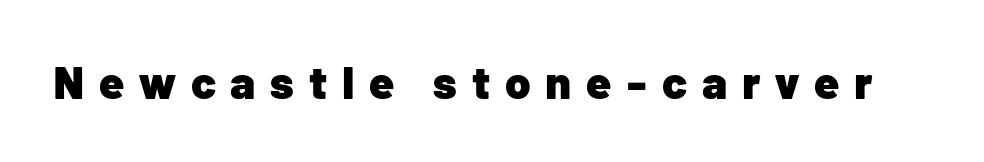
Q: Is the text bold? A: Yes.
Q: Is the text italic (slanted)? A: No, it is upright.
Q: Is the typeface a serif or a sans-serif typeface? A: Sans-serif.
Q: Is the text underlined? A: No.
Q: Is the spacing between letters normal or unusually wide? A: Unusually wide.
Q: Width (condensed, normal, or wide)? A: Normal.
Q: Stroke contrast? A: Low.
Q: x-height? A: Medium.
Q: Monospaced? A: No.
